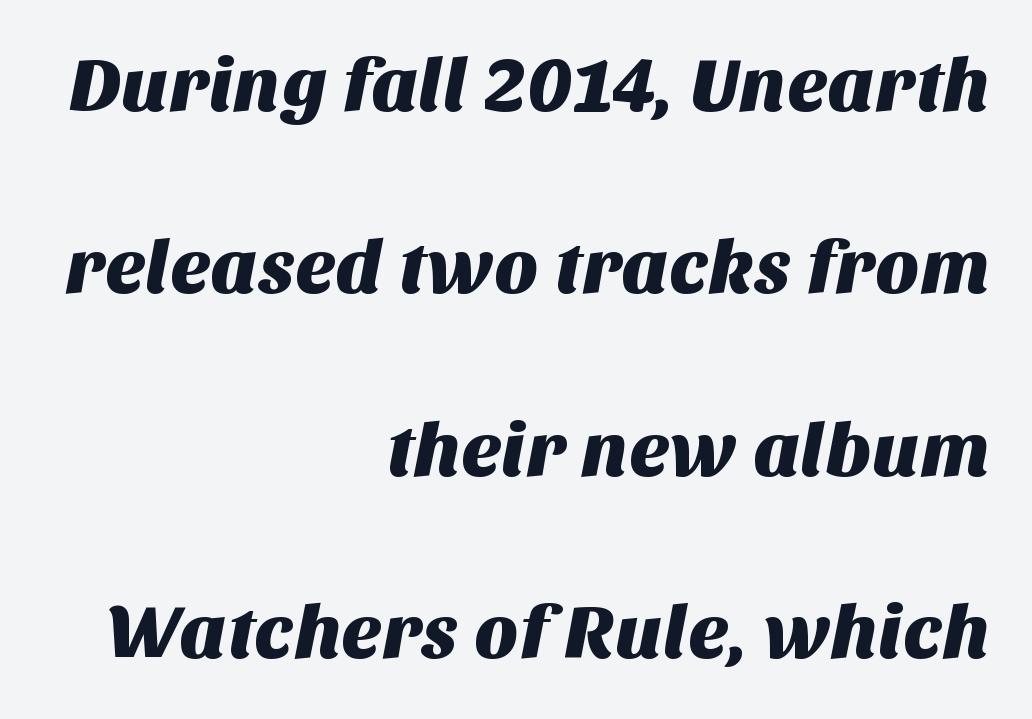
The letters advance in unequal steps, a hallmark of proportional type. The rendering anchors every line to the right-hand side. Check the space under the baseline: it is left empty. Each word holds together tightly as a unit, with standard inter-letter gaps. Does the leading feel generous? Absolutely, it's lavish.
